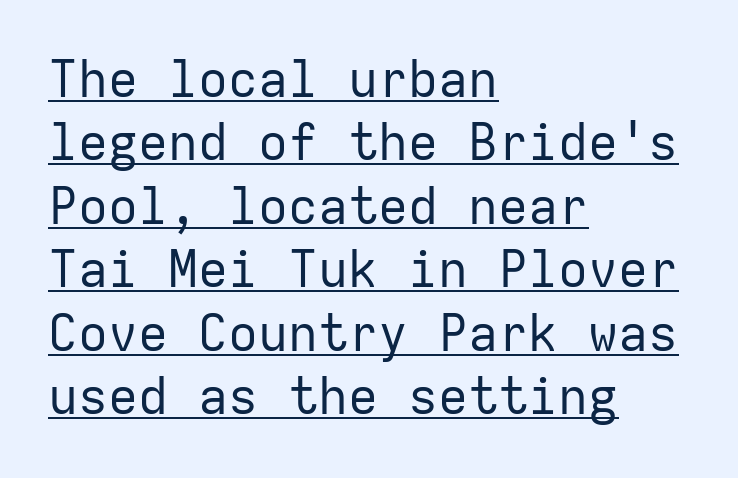
Q: Is the text bold? A: No.
Q: Is the text italic (slanted)? A: No, it is upright.
Q: Is the typeface a serif or a sans-serif typeface? A: Sans-serif.
Q: Is the text underlined? A: Yes.
Q: How is the paragraph aligned? A: Left-aligned.
Q: Is the spacing between letters normal or unusually wide? A: Normal.
Q: Is the spacing between lines tight, normal or loose? A: Normal.
Q: Width (condensed, normal, or wide)? A: Normal.
Q: Stroke contrast? A: Low.
Q: x-height? A: Medium.
Q: Monospaced? A: Yes.
